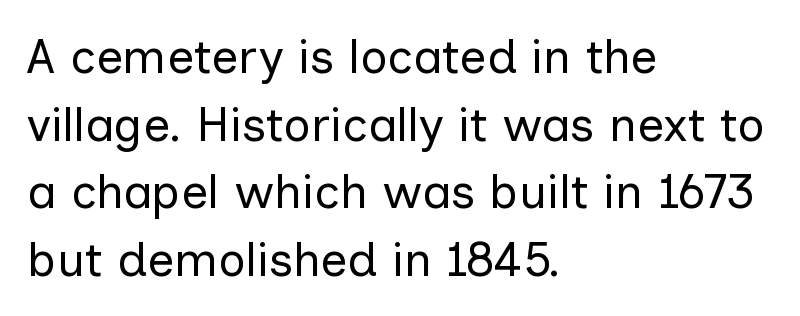
{"serif": "no", "italic": "no", "bold": "no", "weight": "regular", "width": "normal", "stroke_contrast": "low", "x_height": "medium", "monospaced": "no", "underline": "no", "align": "left", "line_spacing": "normal", "line_spacing_ratio": 1.41, "letter_spacing": "normal", "letter_spacing_em": 0.0, "glyph_px": 48}
